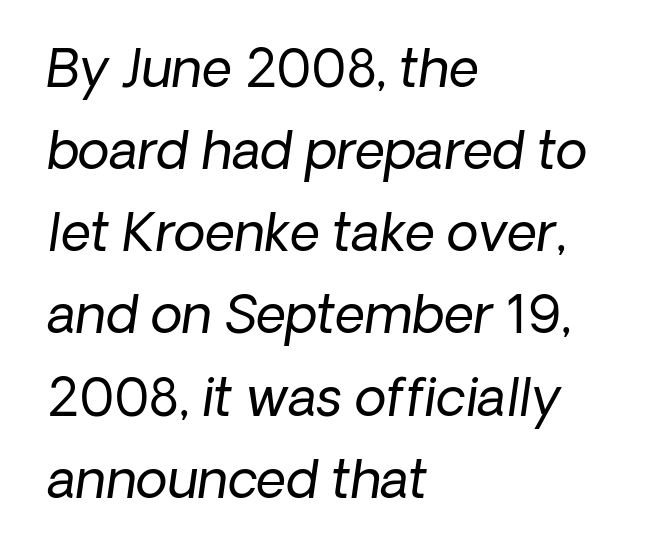
{"italic": "yes", "lean": "right", "slant_degrees": 8, "bold": "no", "weight": "regular", "width": "normal", "stroke_contrast": "low", "x_height": "medium", "monospaced": "no", "underline": "no", "align": "left", "line_spacing": "normal", "line_spacing_ratio": 1.58, "letter_spacing": "normal", "letter_spacing_em": 0.0, "glyph_px": 52}
